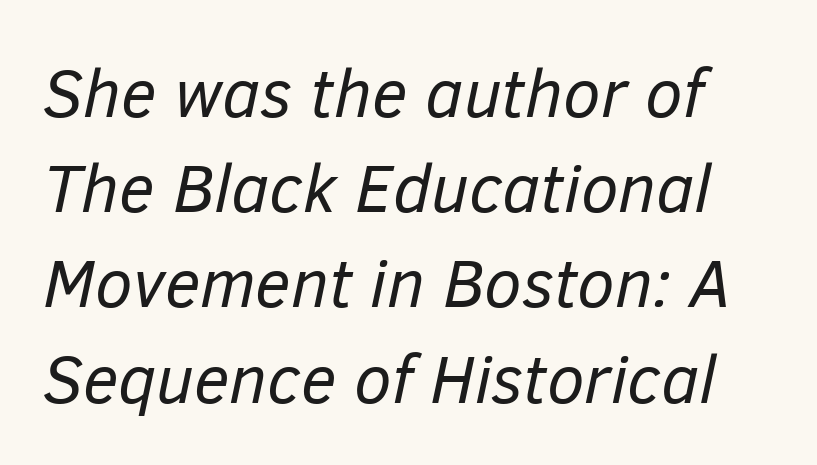
The image shows 68 px regular-weight type, italic (leaning right); set normal line spacing (1.4x), normal letter spacing, not underlined; low stroke contrast and a medium x-height.
